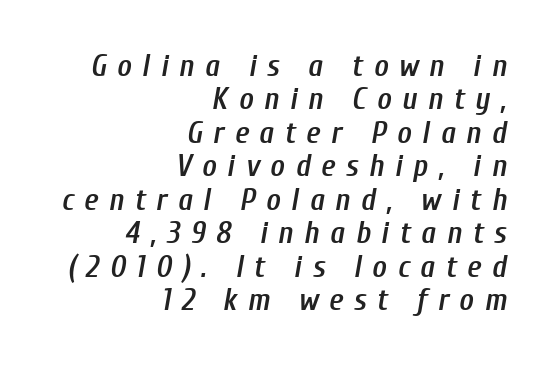
The image shows 31 px semibold, condensed type, italic (leaning right); set right-aligned, tight line spacing (1.08x), unusually wide letter spacing (+0.34 em), not underlined; low stroke contrast and a medium x-height.
